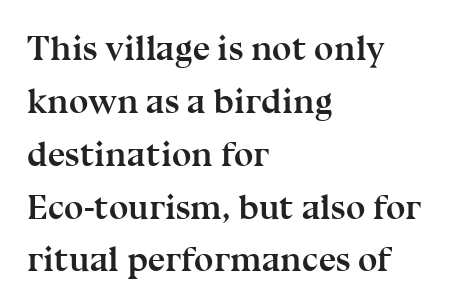
Q: Is the text bold? A: Yes.
Q: Is the text italic (slanted)? A: No, it is upright.
Q: Is the typeface a serif or a sans-serif typeface? A: Serif.
Q: Is the text underlined? A: No.
Q: How is the paragraph aligned? A: Left-aligned.
Q: Is the spacing between letters normal or unusually wide? A: Normal.
Q: Is the spacing between lines tight, normal or loose? A: Normal.
Q: Width (condensed, normal, or wide)? A: Normal.
Q: Stroke contrast? A: Medium.
Q: x-height? A: Medium.
Q: Monospaced? A: No.
